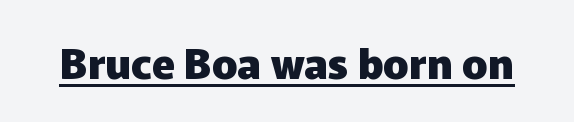
Q: Is the text bold? A: Yes.
Q: Is the text italic (slanted)? A: No, it is upright.
Q: Is the typeface a serif or a sans-serif typeface? A: Sans-serif.
Q: Is the text underlined? A: Yes.
Q: Is the spacing between letters normal or unusually wide? A: Normal.
Q: Width (condensed, normal, or wide)? A: Normal.
Q: Stroke contrast? A: Low.
Q: x-height? A: Medium.
Q: Monospaced? A: No.
